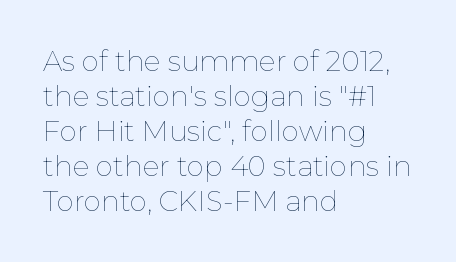
If you drew a line through each stem, it would be perfectly vertical. Inter-character spacing is left at the font's built-in metrics. A typesetter would call this leading conventional body-copy spacing. Which margin do the lines hug? The left one — the right edge is uneven. Vertical stems look standard width or narrower in stroke. Descenders are the only things crossing below the line.
